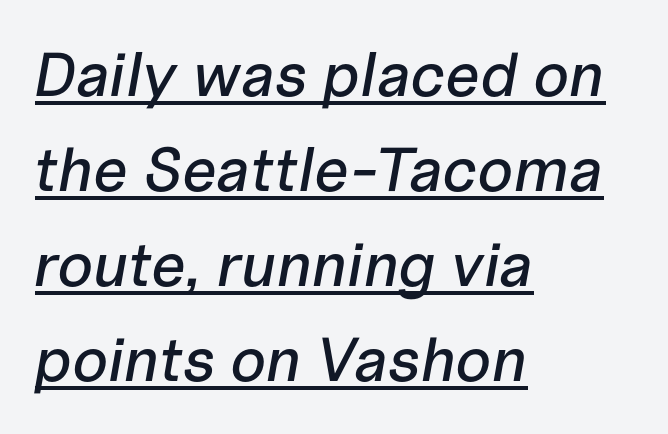
Baseline-to-baseline distance is the conventional proportion of letter height. Emphasis is given by a line drawn under the lettering. The lines in this sample share a left origin and differ only in where they stop. A typesetter would call this zero additional tracking. When letters slant like this, we call the style italic.
